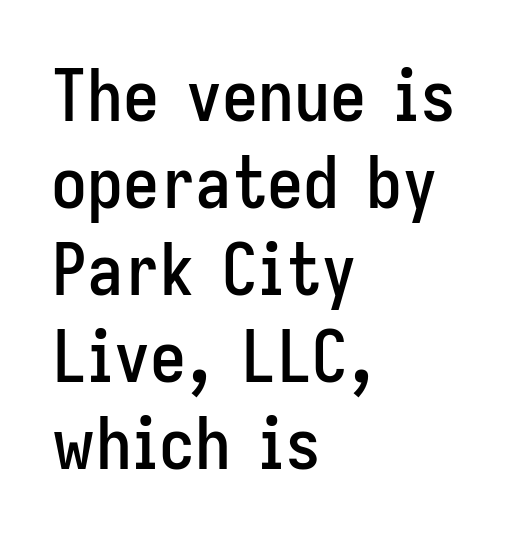
Q: Is the text italic (slanted)? A: No, it is upright.
Q: Is the typeface a serif or a sans-serif typeface? A: Sans-serif.
Q: Is the text underlined? A: No.
Q: How is the paragraph aligned? A: Left-aligned.
Q: Is the spacing between letters normal or unusually wide? A: Normal.
Q: Width (condensed, normal, or wide)? A: Condensed.
Q: Stroke contrast? A: Low.
Q: x-height? A: Medium.
Q: Monospaced? A: No.
